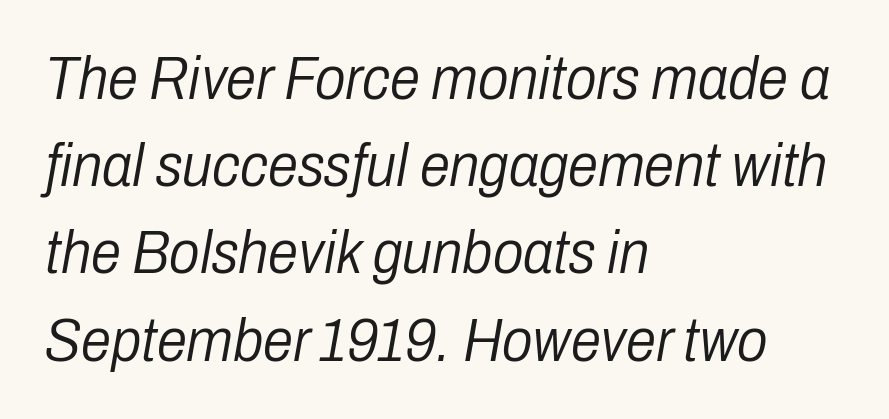
{"italic": "yes", "lean": "right", "slant_degrees": 10, "bold": "no", "weight": "light", "width": "condensed", "stroke_contrast": "low", "x_height": "medium", "monospaced": "no", "underline": "no", "align": "left", "line_spacing": "normal", "line_spacing_ratio": 1.43, "letter_spacing": "normal", "letter_spacing_em": 0.0, "glyph_px": 61}
